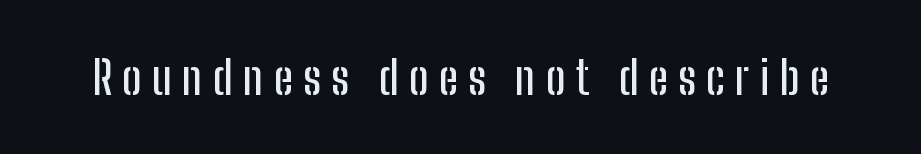
The image shows 46 px condensed sans-serif type, upright; set unusually wide letter spacing (+0.22 em), not underlined; low stroke contrast and a medium x-height.
